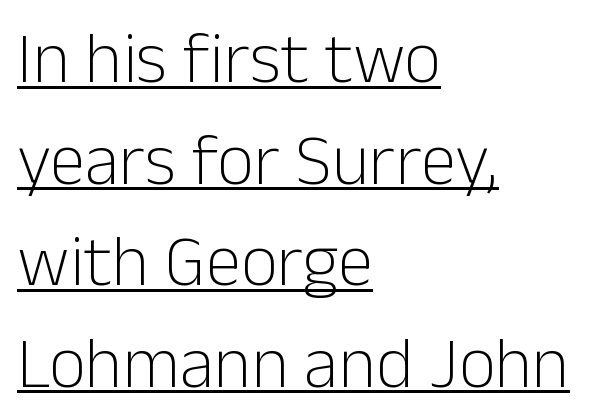
The image shows 72 px light sans-serif type, upright; set left-aligned, normal line spacing (1.41x), normal letter spacing, underlined; low stroke contrast and a medium x-height.
